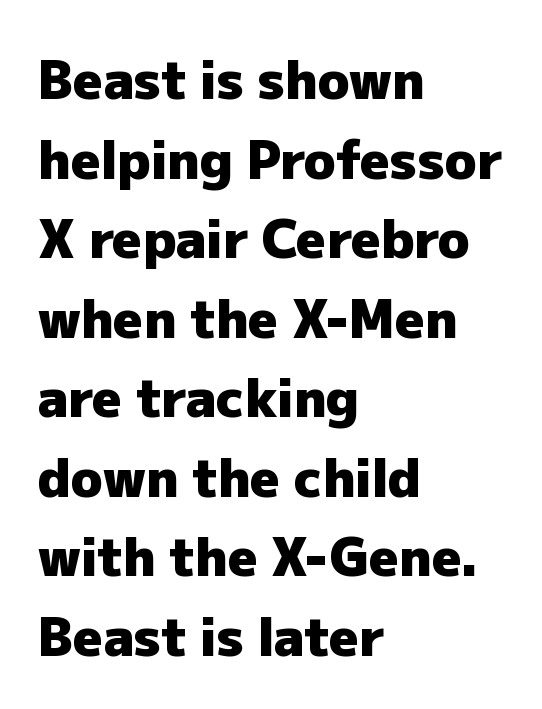
Where is the straight margin? On the left. These lines are rendered in a variable-pitch font. How would I describe the line gaps? Plain and ordinary. Quick note: not italic, upright. The letters are bold, with thick, heavy strokes. Type without underlining.
